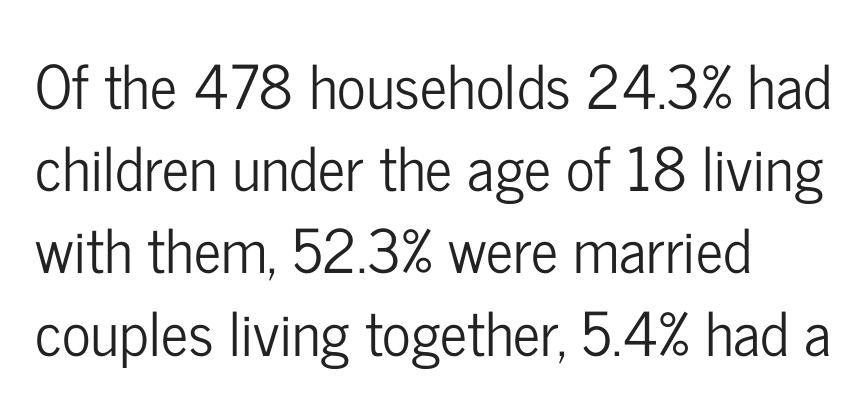
{"serif": "no", "italic": "no", "width": "condensed", "stroke_contrast": "low", "x_height": "medium", "monospaced": "no", "underline": "no", "align": "left", "line_spacing": "normal", "line_spacing_ratio": 1.37, "letter_spacing": "normal", "letter_spacing_em": 0.0, "glyph_px": 60}
